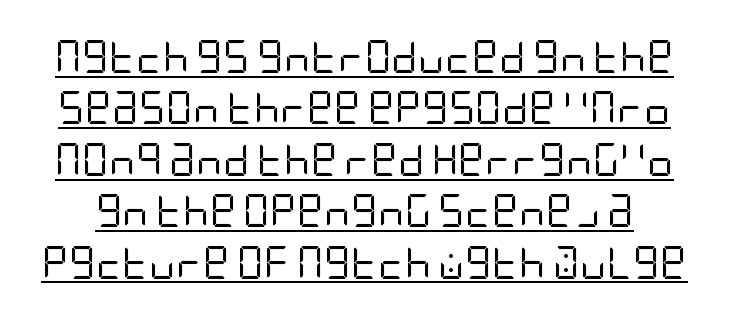
{"serif": "no", "italic": "no", "bold": "no", "weight": "regular", "width": "condensed", "stroke_contrast": "low", "x_height": "large", "underline": "yes", "line_spacing": "normal", "line_spacing_ratio": 1.56, "letter_spacing": "normal", "letter_spacing_em": 0.0, "glyph_px": 33}
